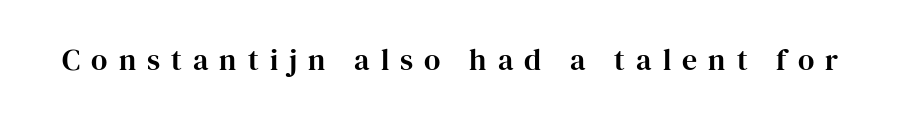
The image shows 30 px serif type, upright; set unusually wide letter spacing (+0.37 em), not underlined; high stroke contrast and a medium x-height.
